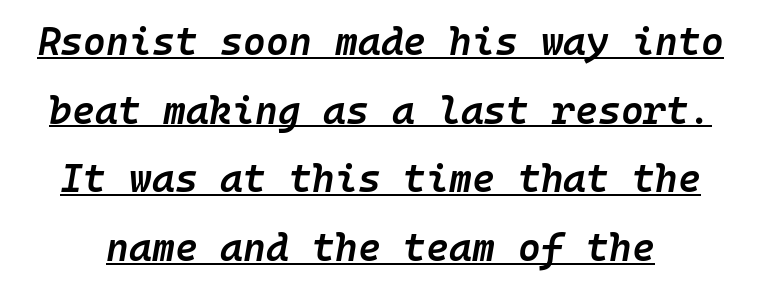
The image shows 39 px semibold type, italic (leaning right), monospaced; set line spacing 1.76x, normal letter spacing, underlined; low stroke contrast and a medium x-height.
